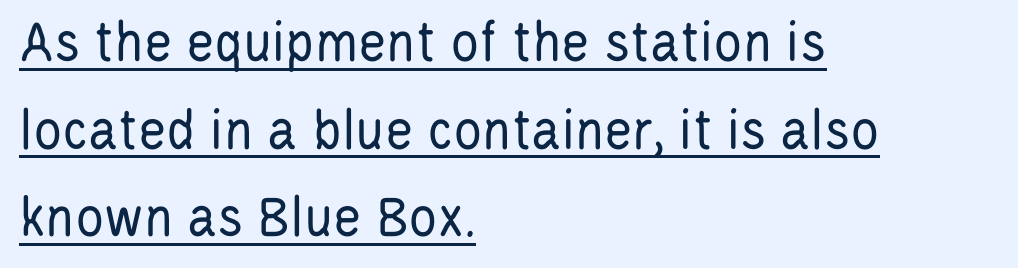
Q: Is the text bold? A: No.
Q: Is the text italic (slanted)? A: No, it is upright.
Q: Is the typeface a serif or a sans-serif typeface? A: Sans-serif.
Q: Is the text underlined? A: Yes.
Q: How is the paragraph aligned? A: Left-aligned.
Q: Is the spacing between letters normal or unusually wide? A: Normal.
Q: Is the spacing between lines tight, normal or loose? A: Normal.
Q: Width (condensed, normal, or wide)? A: Condensed.
Q: Stroke contrast? A: Low.
Q: x-height? A: Large.
Q: Monospaced? A: No.
